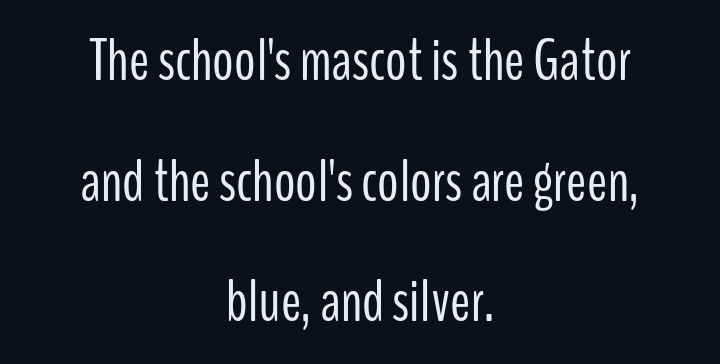
Q: Is the text bold? A: No.
Q: Is the text italic (slanted)? A: No, it is upright.
Q: Is the typeface a serif or a sans-serif typeface? A: Sans-serif.
Q: Is the text underlined? A: No.
Q: How is the paragraph aligned? A: Centered.
Q: Is the spacing between letters normal or unusually wide? A: Normal.
Q: Is the spacing between lines tight, normal or loose? A: Loose.
Q: Width (condensed, normal, or wide)? A: Condensed.
Q: Stroke contrast? A: Low.
Q: x-height? A: Medium.
Q: Monospaced? A: No.
